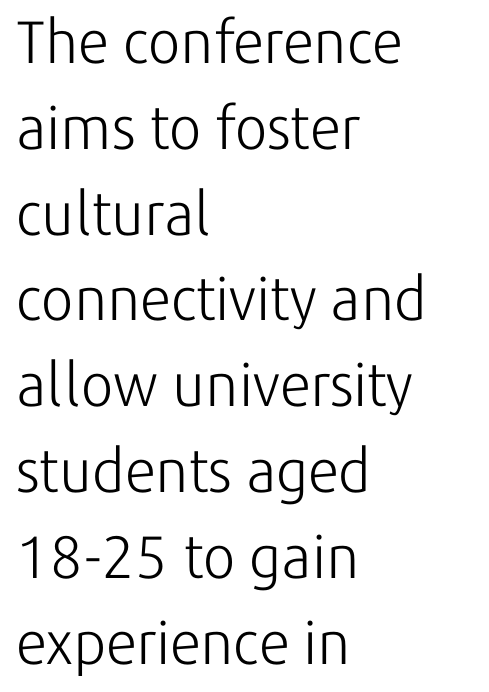
The image shows 60 px light sans-serif type, upright; set left-aligned, normal line spacing (1.43x), normal letter spacing, not underlined; low stroke contrast and a medium x-height.
